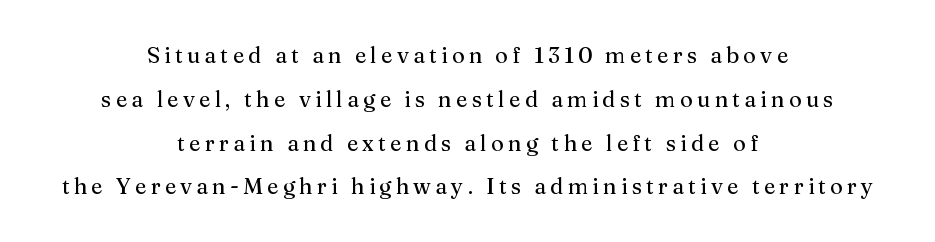
Q: Is the text italic (slanted)? A: No, it is upright.
Q: Is the text underlined? A: No.
Q: How is the paragraph aligned? A: Centered.
Q: Is the spacing between lines tight, normal or loose? A: Loose.
